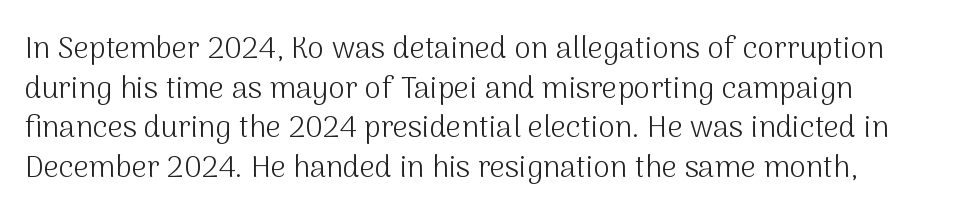
{"serif": "no", "italic": "no", "bold": "no", "weight": "light", "width": "normal", "stroke_contrast": "medium", "x_height": "medium", "monospaced": "no", "underline": "no", "line_spacing": "normal", "line_spacing_ratio": 1.32, "letter_spacing": "normal", "letter_spacing_em": 0.0, "glyph_px": 30}
